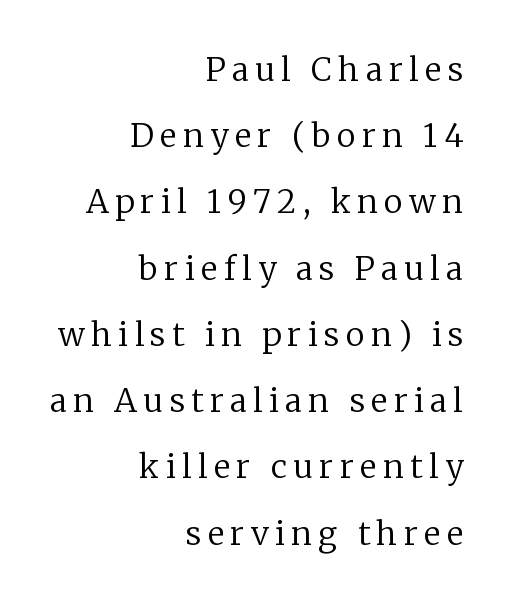
The image shows 32 px regular-weight serif type, upright; set right-aligned, loose line spacing (2.07x), unusually wide letter spacing (+0.2 em), not underlined; low stroke contrast and a medium x-height.
